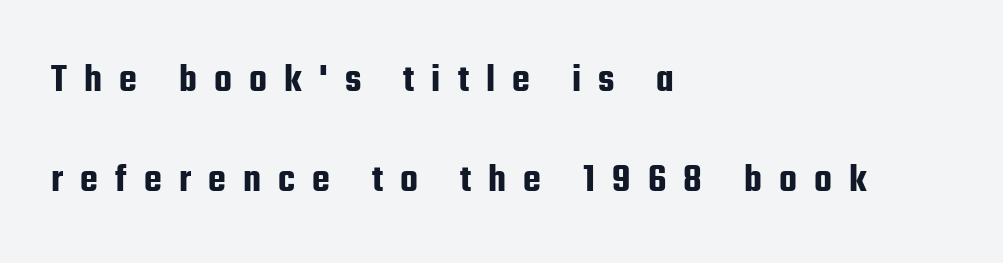
One glance says open: line gaps are wider than usual. You could not count columns in this text — the font is proportionally spaced. Check where the strokes stop: nothing finishes them off — pure sans. The type is letterspaced generously, with wide tracking.
